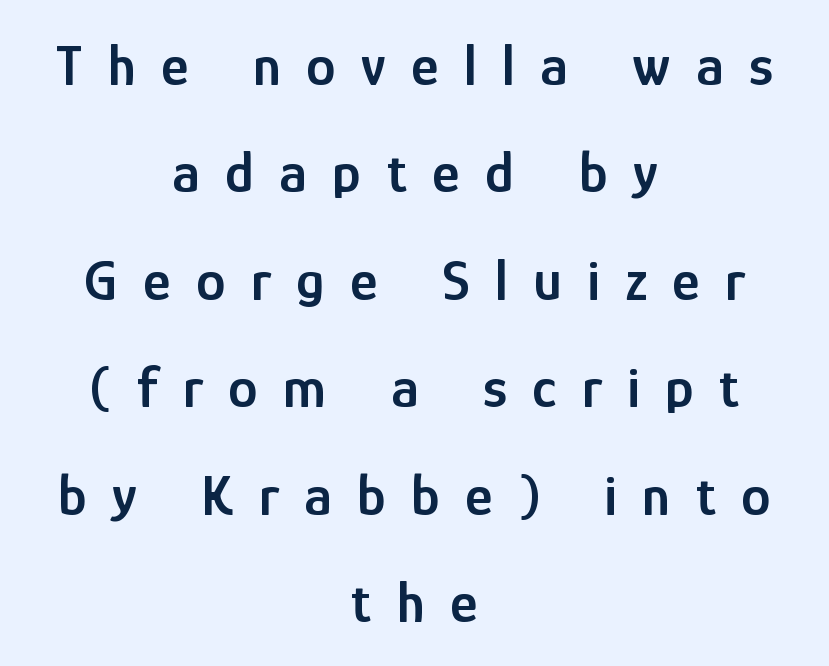
The image shows 59 px semibold, condensed sans-serif type, upright; set centered, line spacing 1.82x, unusually wide letter spacing (+0.43 em), not underlined; low stroke contrast and a medium x-height.
